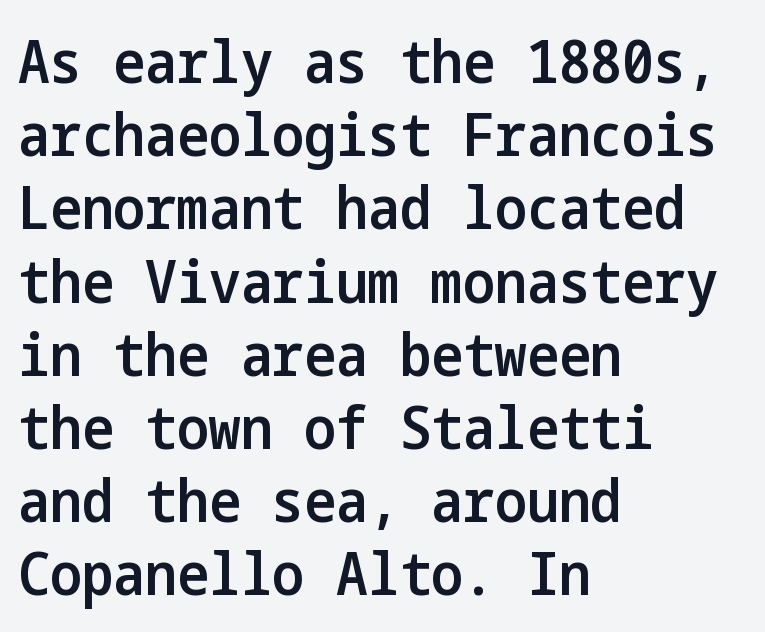
{"serif": "no", "italic": "no", "bold": "semi", "weight": "semibold", "width": "condensed", "stroke_contrast": "low", "x_height": "medium", "underline": "no", "align": "left", "line_spacing_ratio": 1.22, "letter_spacing": "normal", "letter_spacing_em": 0.0, "glyph_px": 60}
